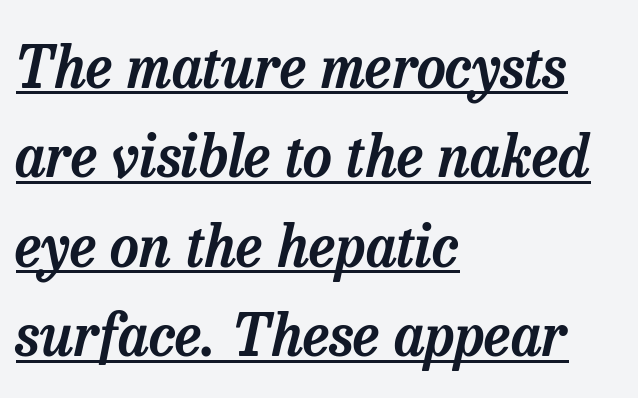
{"serif": "yes", "italic": "yes", "lean": "right", "slant_degrees": 13, "width": "normal", "stroke_contrast": "low", "x_height": "medium", "monospaced": "no", "underline": "yes", "align": "left", "line_spacing": "normal", "line_spacing_ratio": 1.57, "letter_spacing": "normal", "letter_spacing_em": 0.0, "glyph_px": 57}
